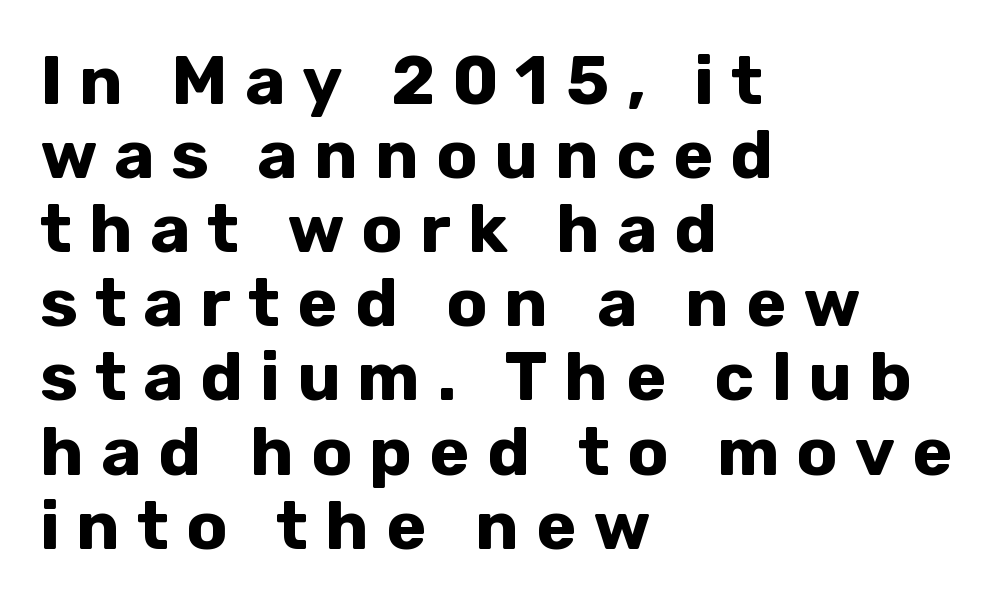
The image shows 68 px bold sans-serif type, upright; set left-aligned, tight line spacing (1.09x), unusually wide letter spacing (+0.25 em), not underlined; low stroke contrast and a medium x-height.
